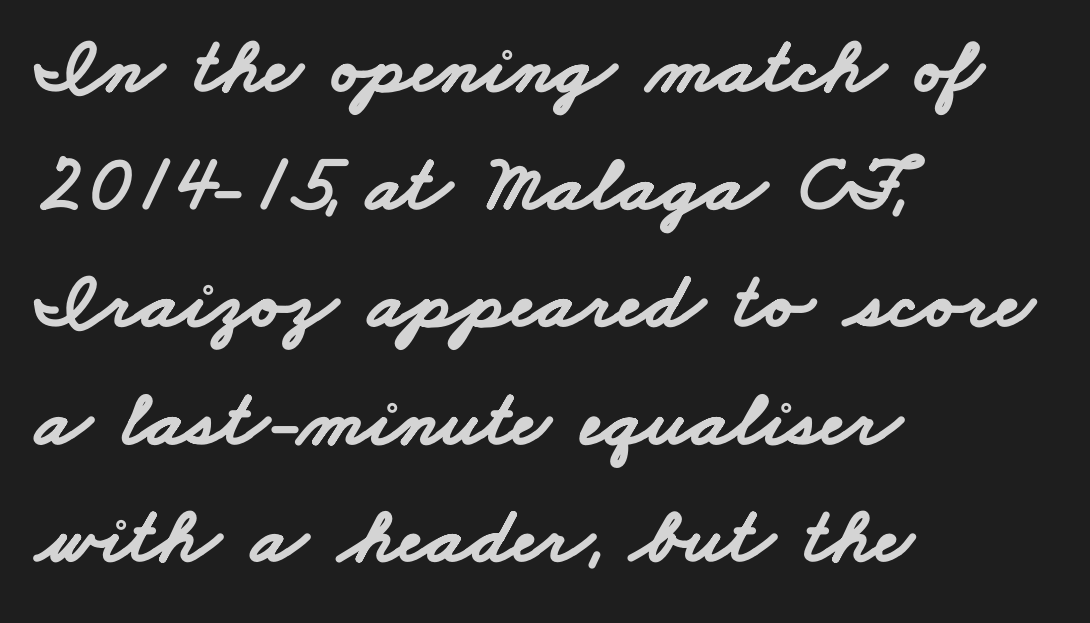
The rendering uses a moderate line-height, typical for paragraphs. Stroke terminals: plain, sans-serif. These lines are rendered in a variable-pitch font. The face used here is rendered with its standard letterfit.
